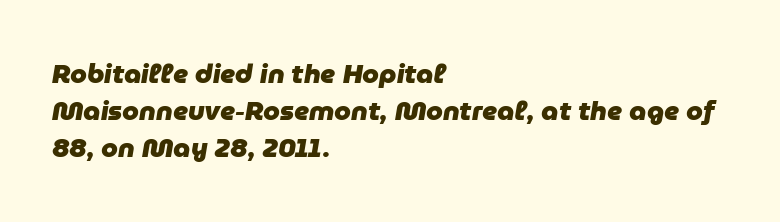
How are the letters spaced? Ordinarily, with no added tracking. Words float on clear page, feet unadorned. It's the slanting kind of type. Where is the straight margin? On the left.
